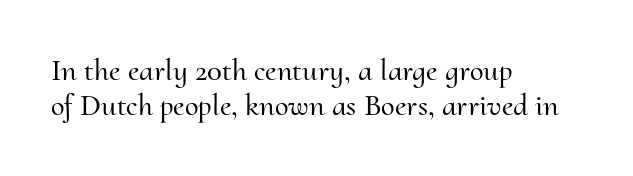
Q: Is the text italic (slanted)? A: No, it is upright.
Q: Is the typeface a serif or a sans-serif typeface? A: Serif.
Q: Is the text underlined? A: No.
Q: How is the paragraph aligned? A: Left-aligned.
Q: Is the spacing between letters normal or unusually wide? A: Normal.
Q: Is the spacing between lines tight, normal or loose? A: Tight.
Q: Width (condensed, normal, or wide)? A: Normal.
Q: Stroke contrast? A: Medium.
Q: x-height? A: Small.
Q: Monospaced? A: No.
